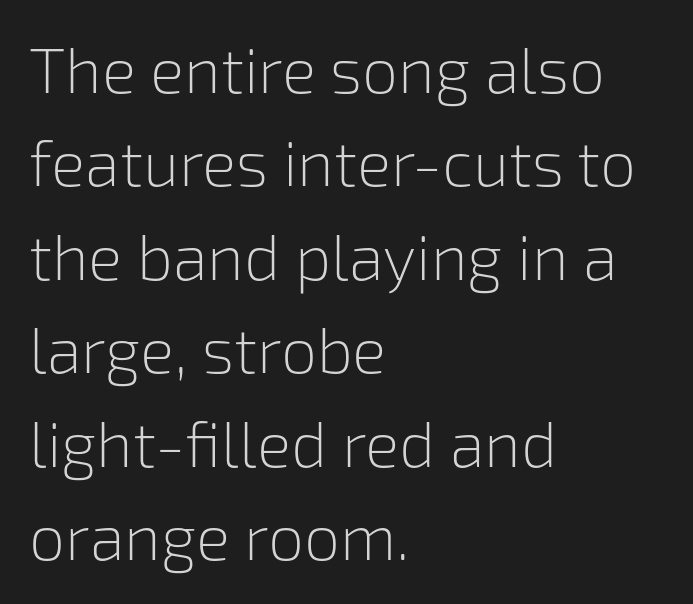
Looks like regular typesetting: each glyph gets only the width it needs. What's the leading like? Ordinary, nothing unusual. Letters rest on an invisible, unmarked baseline. Every character sits straight up, as roman type does. The gaps between neighbouring characters are ordinary and unremarkable.
